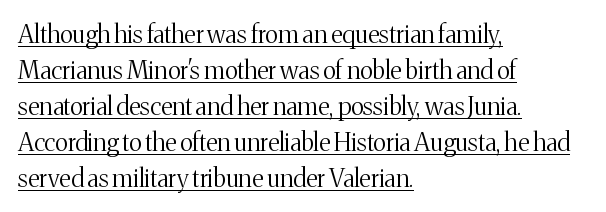
Q: Is the text bold? A: No.
Q: Is the text italic (slanted)? A: No, it is upright.
Q: Is the text underlined? A: Yes.
Q: How is the paragraph aligned? A: Left-aligned.
Q: Is the spacing between letters normal or unusually wide? A: Normal.
Q: Is the spacing between lines tight, normal or loose? A: Normal.
